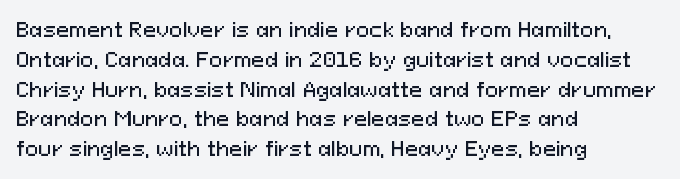
Notice how descenders clear the ascenders below comfortably — that's standard leading. In terms of letterspacing, this is plain default setting. Descender tails drop into unmarked territory. Layout note: lines flush left. The typography opts for an upright posture over an oblique one.
